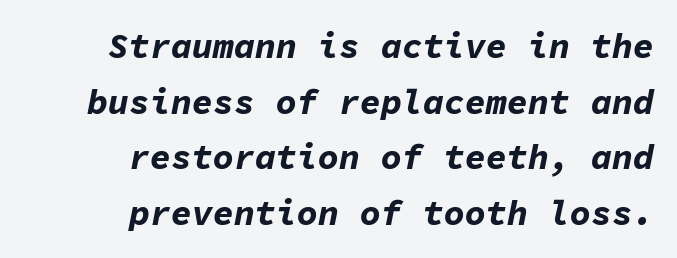
The image shows 35 px bold type, italic (leaning right), monospaced; set right-aligned, normal line spacing (1.59x), normal letter spacing, not underlined; low stroke contrast and a medium x-height.
